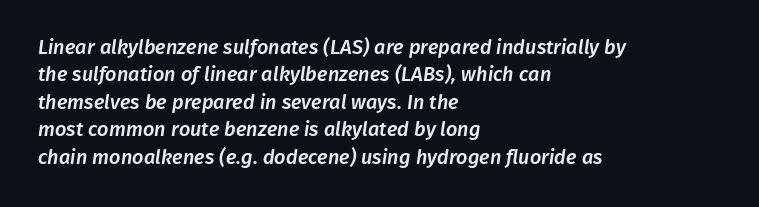
Students, note that the glyphs here touch the page at normal intervals. The space between consecutive lines is moderate. Horizontal alignment here is leftward, the default for most running prose. The area under the type is left untouched.
